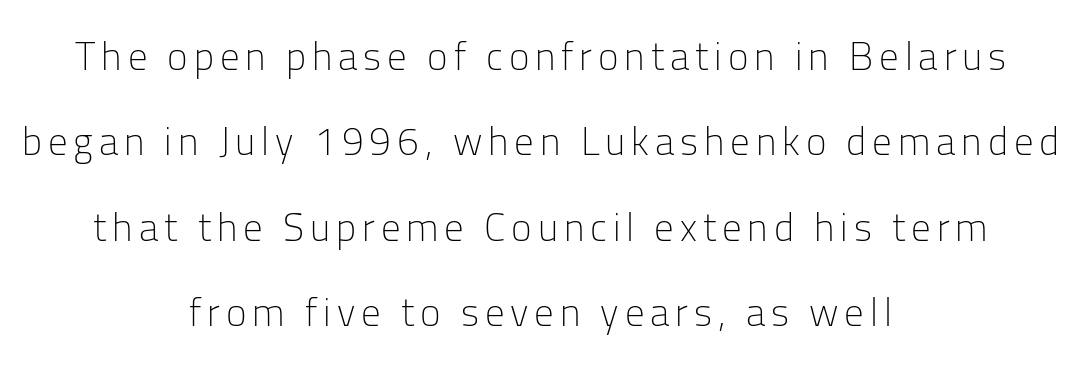
{"serif": "no", "italic": "no", "bold": "no", "weight": "light", "width": "normal", "stroke_contrast": "low", "x_height": "medium", "monospaced": "no", "underline": "no", "align": "center", "line_spacing": "loose", "line_spacing_ratio": 2.19, "glyph_px": 39}
